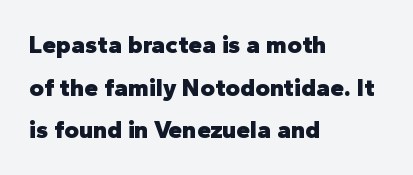
Q: Is the text bold? A: Yes.
Q: Is the text italic (slanted)? A: No, it is upright.
Q: Is the text underlined? A: No.
Q: How is the paragraph aligned? A: Left-aligned.
Q: Is the spacing between letters normal or unusually wide? A: Normal.
